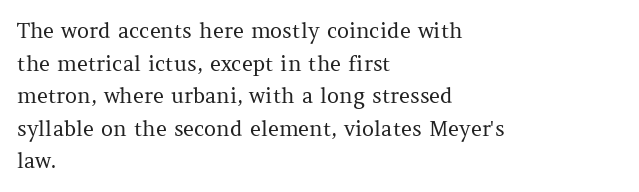
Q: Is the text bold? A: No.
Q: Is the text italic (slanted)? A: No, it is upright.
Q: Is the text underlined? A: No.
Q: How is the paragraph aligned? A: Left-aligned.
Q: Is the spacing between letters normal or unusually wide? A: Normal.
Q: Is the spacing between lines tight, normal or loose? A: Normal.
